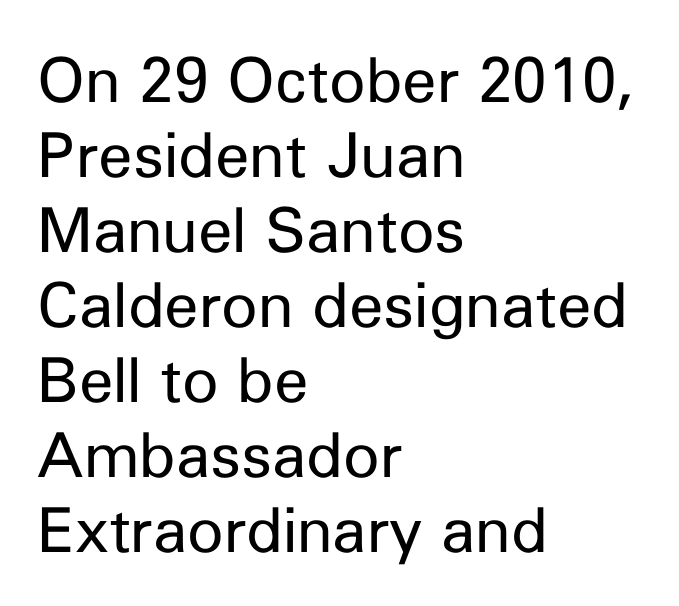
Q: Is the text bold? A: No.
Q: Is the text italic (slanted)? A: No, it is upright.
Q: Is the typeface a serif or a sans-serif typeface? A: Sans-serif.
Q: Is the text underlined? A: No.
Q: How is the paragraph aligned? A: Left-aligned.
Q: Is the spacing between letters normal or unusually wide? A: Normal.
Q: Width (condensed, normal, or wide)? A: Normal.
Q: Stroke contrast? A: Low.
Q: x-height? A: Medium.
Q: Monospaced? A: No.
